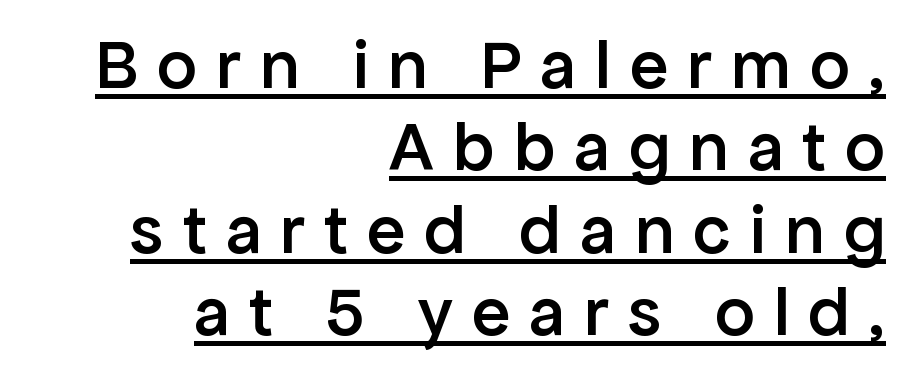
The image shows 71 px semibold sans-serif type, upright; set right-aligned, line spacing 1.16x, unusually wide letter spacing (+0.27 em), underlined; low stroke contrast and a medium x-height.
